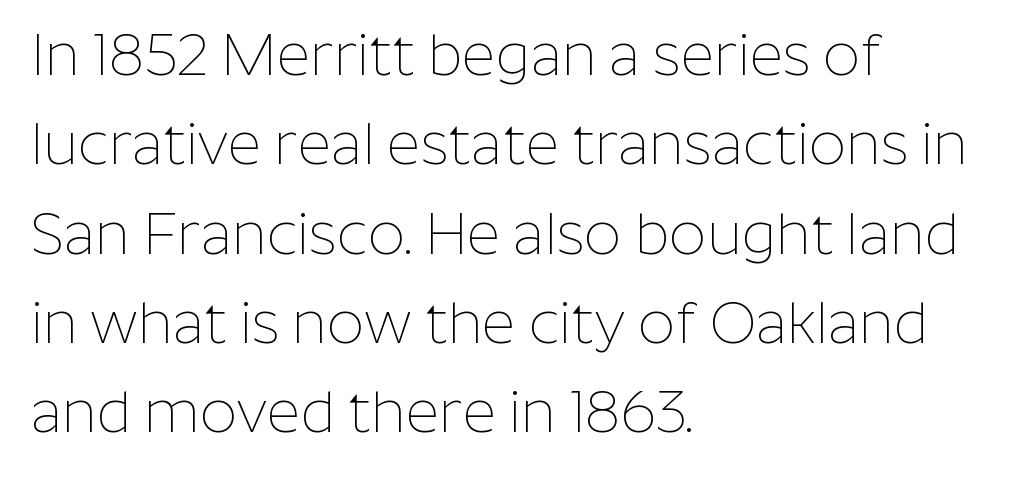
The image shows 58 px thin sans-serif type, upright; set left-aligned, normal line spacing (1.54x), normal letter spacing, not underlined; low stroke contrast and a medium x-height.
